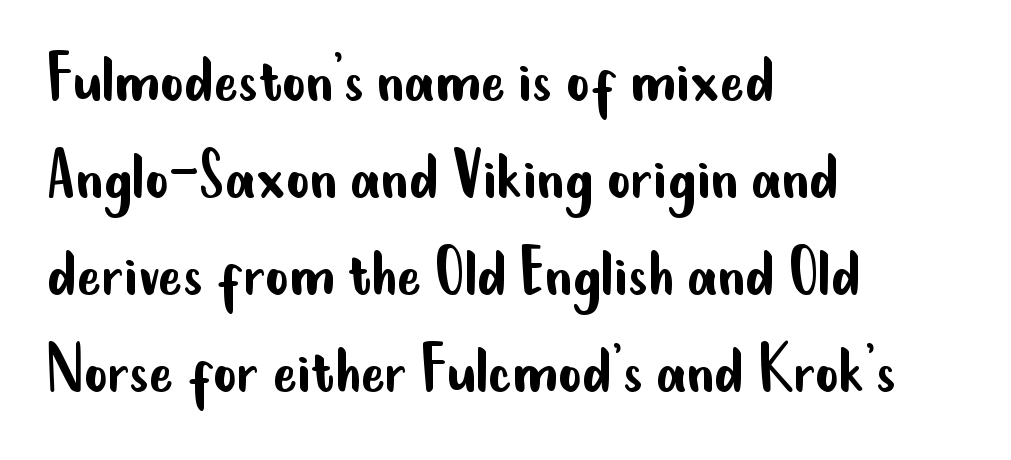
The image shows 73 px regular-weight, condensed sans-serif type, upright; set left-aligned, normal line spacing (1.33x), normal letter spacing, not underlined; low stroke contrast and a small x-height.
